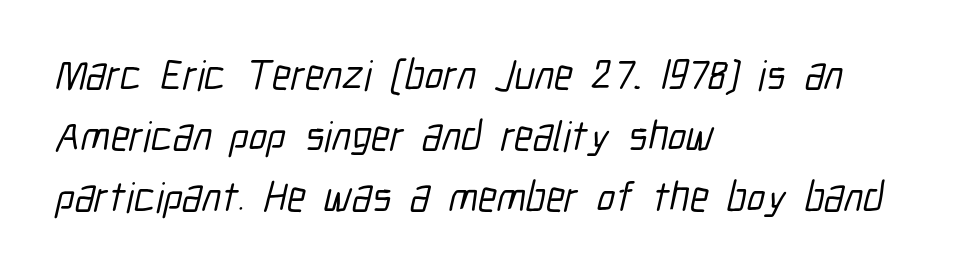
{"serif": "no", "width": "condensed", "stroke_contrast": "low", "x_height": "medium", "monospaced": "no", "underline": "no", "align": "left", "line_spacing": "normal", "line_spacing_ratio": 1.45, "letter_spacing": "normal", "letter_spacing_em": 0.0, "glyph_px": 42}
